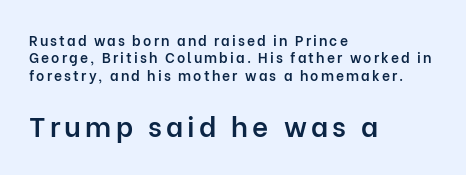
Q: Is the text bold? A: Semi-bold.
Q: Is the text italic (slanted)? A: No, it is upright.
Q: Is the typeface a serif or a sans-serif typeface? A: Sans-serif.
Q: Is the text underlined? A: No.
Q: How is the paragraph aligned? A: Left-aligned.
Q: Which block of text is set in a larger size, the first (top) or the second (bottom)? A: The second (bottom) one.
Q: Width (condensed, normal, or wide)? A: Normal.
Q: Stroke contrast? A: Low.
Q: x-height? A: Medium.
Q: Monospaced? A: No.
